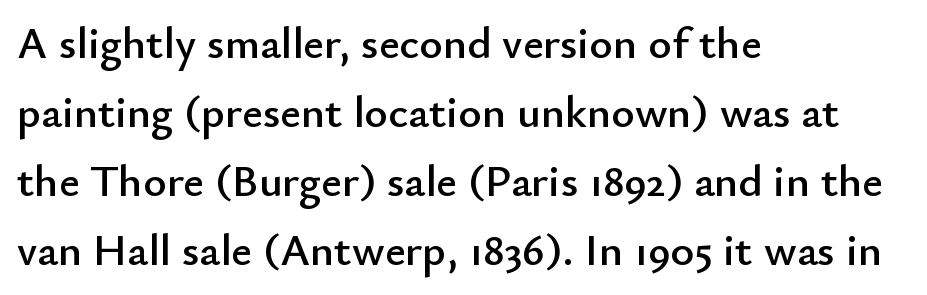
If you measured baseline to baseline, you'd find a middling distance. Every stem runs plumb, perpendicular to the baseline. I'd call this a sans setting — the letters go barefoot. The string is rendered with underlining switched off. Horizontal alignment here is leftward, the default for most running prose.
